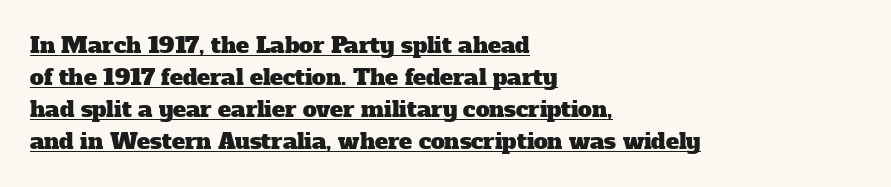
The image shows 22 px text type; set left-aligned, normal line spacing (1.45x), normal letter spacing, underlined.
